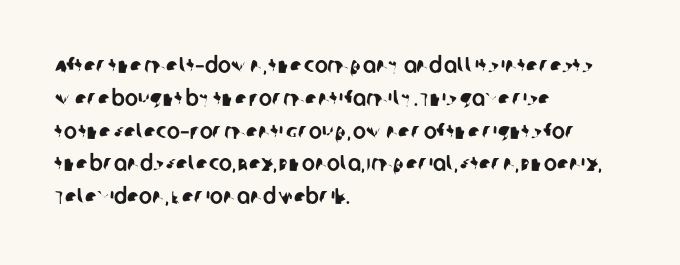
The image shows 22 px text type; set left-aligned, normal line spacing (1.49x), normal letter spacing, not underlined.
